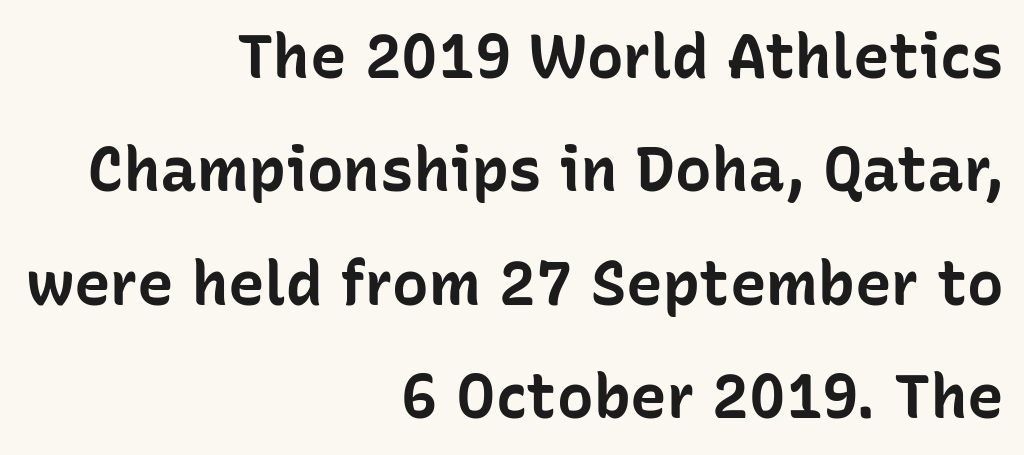
{"serif": "no", "italic": "no", "bold": "yes", "weight": "bold", "width": "normal", "stroke_contrast": "low", "x_height": "medium", "monospaced": "no", "underline": "no", "align": "right", "line_spacing_ratio": 1.86, "letter_spacing": "normal", "letter_spacing_em": 0.0, "glyph_px": 61}
